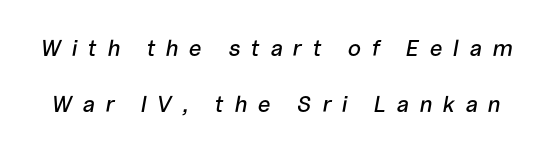
The passage shown is not underscored anywhere. Here the glyphs are tracked loosely, breaking word shapes into spaced letters. If you drew a line through each stem, it would be angled. How would I describe the line gaps? Wide and relaxed.
